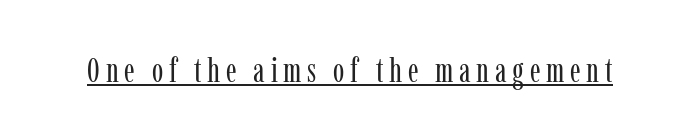
In terms of posture, this sample is upright. Underline: present. Weight class: somewhere from thin through regular. Looks like regular typesetting: each glyph gets only the width it needs. The text was rendered using a seriffed face with decorative stroke endings.
